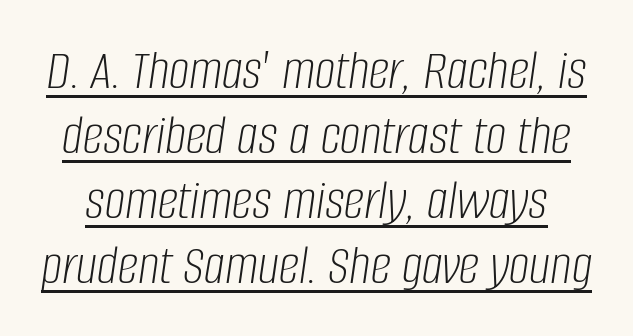
Q: Is the text bold? A: No.
Q: Is the text italic (slanted)? A: Yes, it leans right by about 8 degrees.
Q: Is the text underlined? A: Yes.
Q: Is the spacing between letters normal or unusually wide? A: Normal.
Q: Is the spacing between lines tight, normal or loose? A: Tight.
Q: Width (condensed, normal, or wide)? A: Condensed.
Q: Stroke contrast? A: Low.
Q: x-height? A: Large.
Q: Monospaced? A: No.
